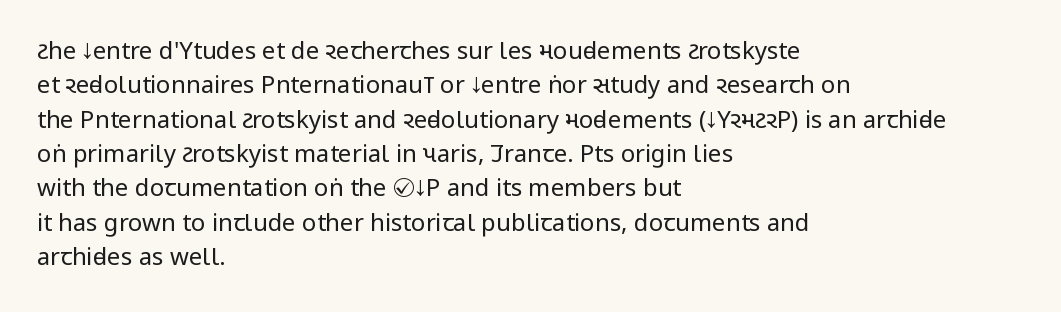
Vertical stems look standard width or narrower in stroke. Default kerning and tracking; the words read as compact shapes. These lines are set flush left with a ragged right edge. The baseline area is clear.
